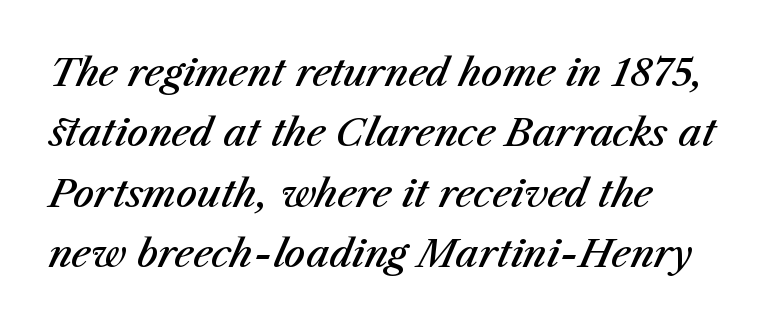
The image shows 38 px semibold type, italic (leaning right); set left-aligned, normal line spacing (1.59x), normal letter spacing, not underlined; medium stroke contrast and a medium x-height.
